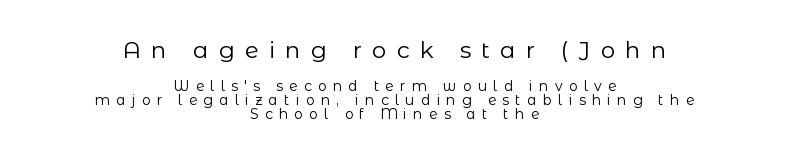
Glyph-to-glyph distance is far greater than everyday printed text. Any mark beneath the type? The region is blank. No italicization has been applied; the sample stays upright. The face looks like a standard text weight, possibly lighter.
